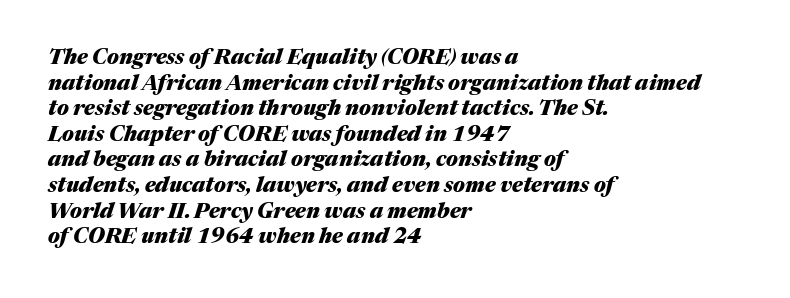
The typesetter chose a ragged-right arrangement here. The zone under the glyphs is completely vacant. Honestly, the letter spacing is just normal — you wouldn't notice it. This is heavy type, rendered in bold. The passage shown leans; its letterforms are oblique.
